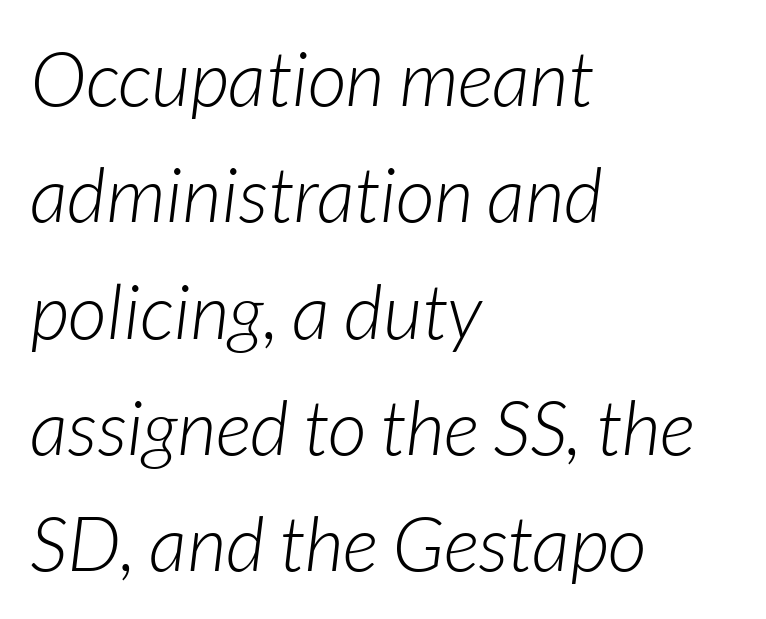
Proportional: the letters do not fall into vertical columns. When letters slant like this, we call the style italic. Whoever set this chose a conventional vertical rhythm. Students, note that the glyphs here touch the page at normal intervals. Leftover space on each line is placed entirely after the last word. The face looks like a standard text weight, possibly lighter.
